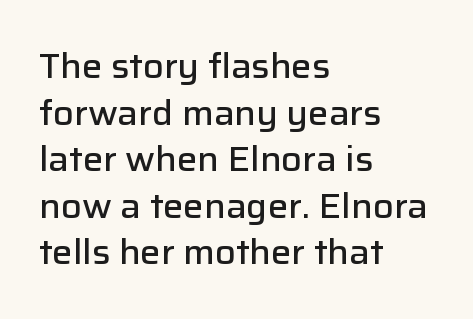
Is the letter spacing exaggerated? No — it looks like the ordinary default. Unmarked baselines from the first word to the last. Is there much room between lines? A standard amount, neither cramped nor airy. The rendering anchors every line to the left-hand side. This is the regular roman posture of the typeface. Grotesque or geometric, the face here clearly has no serifs.
